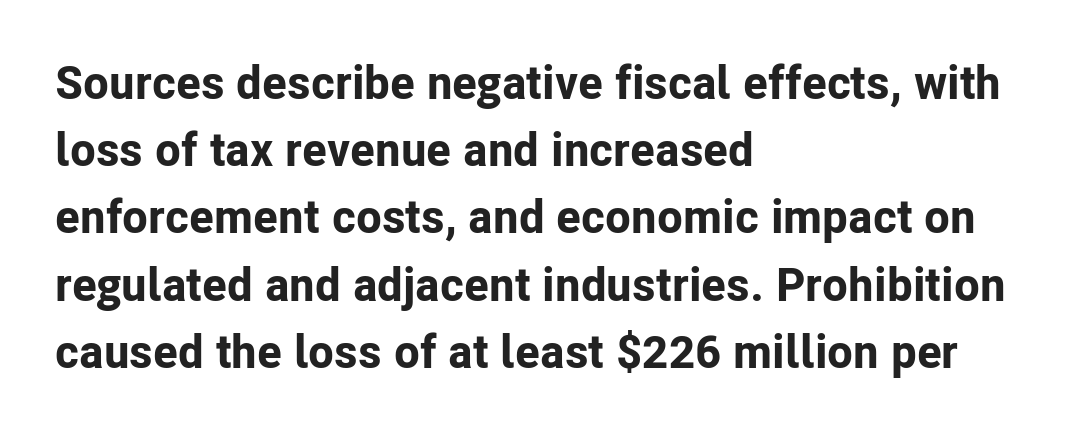
{"serif": "no", "italic": "no", "bold": "yes", "weight": "bold", "width": "normal", "stroke_contrast": "low", "x_height": "medium", "monospaced": "no", "underline": "no", "align": "left", "line_spacing": "normal", "line_spacing_ratio": 1.43, "letter_spacing": "normal", "letter_spacing_em": 0.0, "glyph_px": 47}
